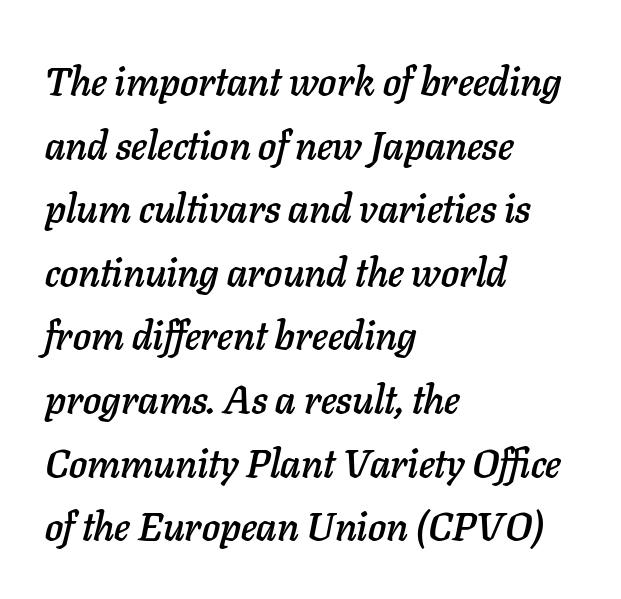
Characters are canted at an angle relative to the baseline's perpendicular. Compared with a centered layout, this one pins lines to the left instead. Varying glyph widths throughout — classic text-font behaviour. The words here are not underlined. These lines keep a tight, regular rhythm from letter to letter.
